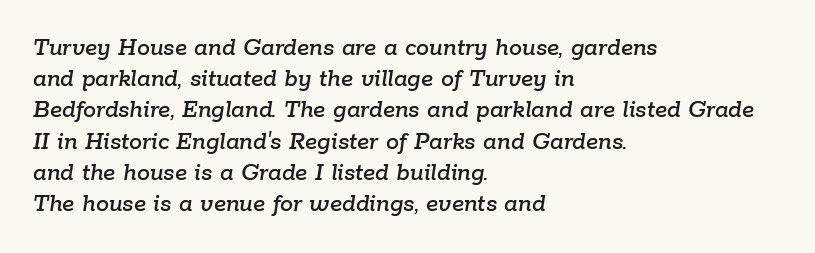
The lines are quadded left. Designer's note — italics engaged. This rendering features lettering with no underline. The letters sit at their default tracking, neither squeezed nor spread.
